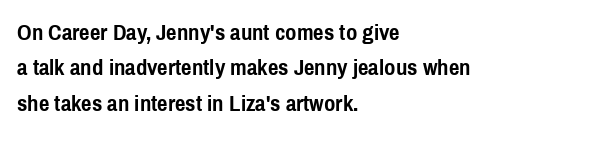
The strip under each line holds only bare page. The designer left line spacing at the default. Typeset ragged right — the left edge is the straight one. Heavy-handed strokes throughout: this text is bold.
